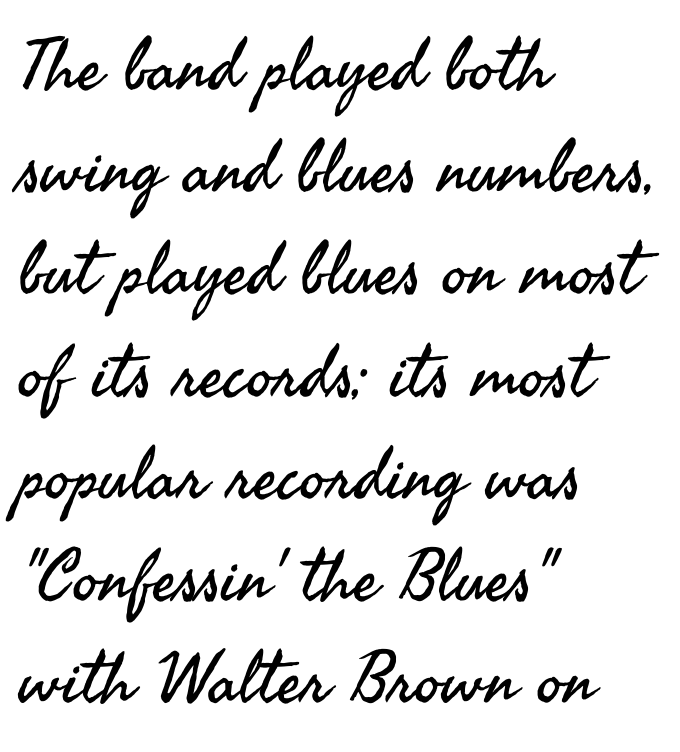
The image shows 71 px regular-weight sans-serif type; set left-aligned, normal line spacing (1.44x), normal letter spacing, not underlined; medium stroke contrast and a small x-height.
